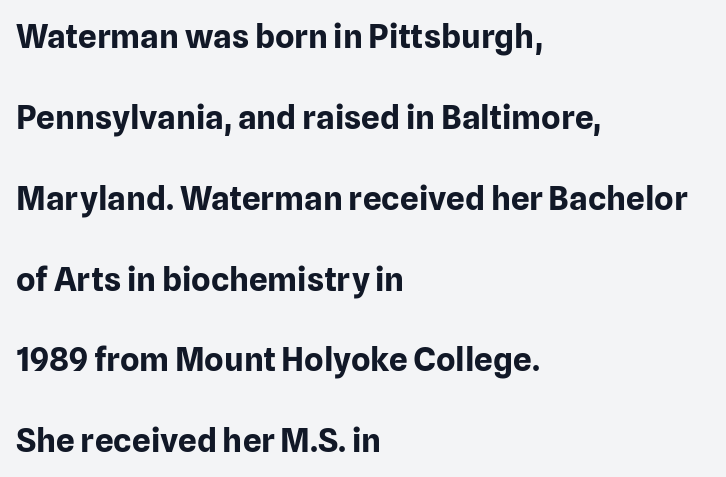
Q: Is the text bold? A: Yes.
Q: Is the text italic (slanted)? A: No, it is upright.
Q: Is the typeface a serif or a sans-serif typeface? A: Sans-serif.
Q: Is the text underlined? A: No.
Q: How is the paragraph aligned? A: Left-aligned.
Q: Is the spacing between letters normal or unusually wide? A: Normal.
Q: Is the spacing between lines tight, normal or loose? A: Loose.
Q: Width (condensed, normal, or wide)? A: Normal.
Q: Stroke contrast? A: Low.
Q: x-height? A: Medium.
Q: Monospaced? A: No.
